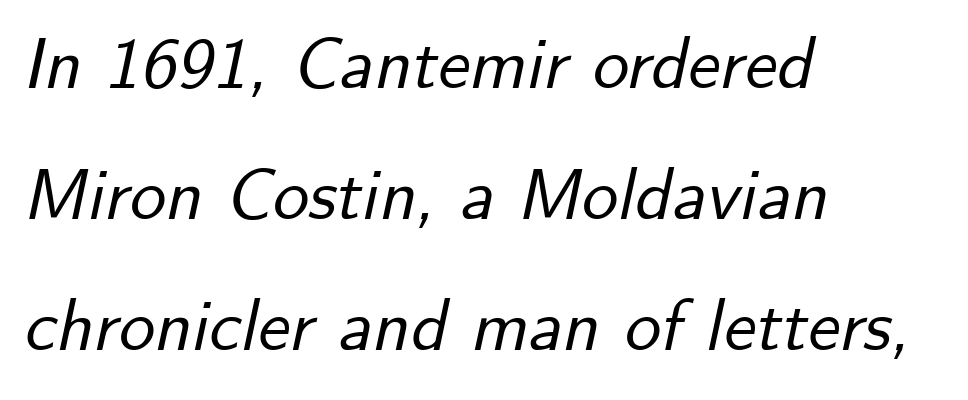
Q: Is the text italic (slanted)? A: Yes, it leans right by about 12 degrees.
Q: Is the text underlined? A: No.
Q: How is the paragraph aligned? A: Left-aligned.
Q: Is the spacing between letters normal or unusually wide? A: Normal.
Q: Width (condensed, normal, or wide)? A: Normal.
Q: Stroke contrast? A: Low.
Q: x-height? A: Small.
Q: Monospaced? A: No.
